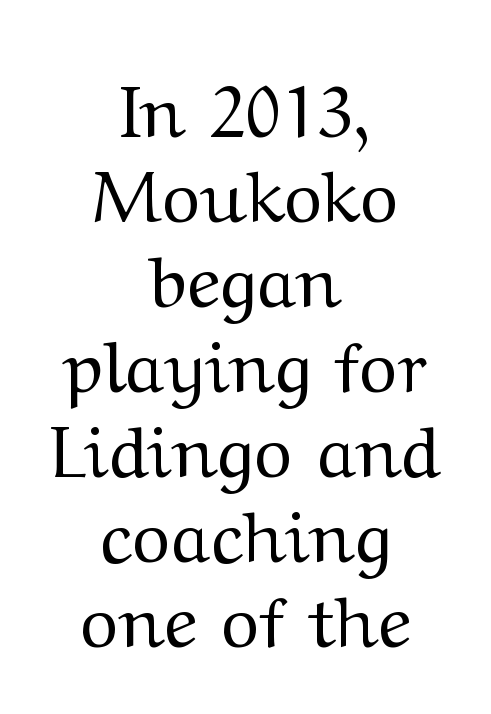
Weight: not bold — regular or lighter. The foot of each line stays bare and open. The rendering uses natural spacing where letterforms have individual widths. Classification — serif.
